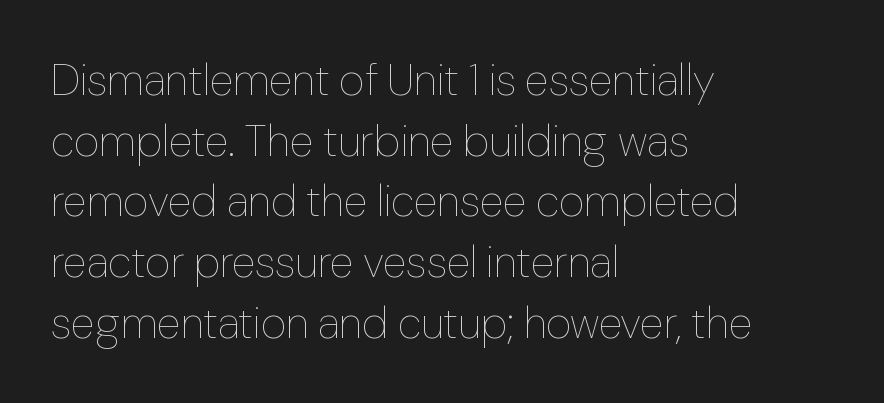
The image shows 44 px thin type, upright; set left-aligned, normal line spacing (1.38x), normal letter spacing, not underlined; low stroke contrast and a medium x-height.
